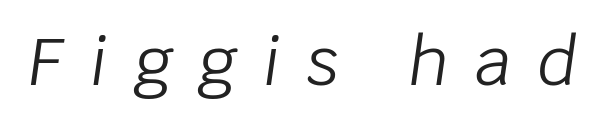
Looks like regular typesetting: each glyph gets only the width it needs. Posture: slanted. Someone cranked the tracking dial way up on this one. Descenders are the only things crossing below the line. The characters are drawn with everyday or finer stroke widths.
